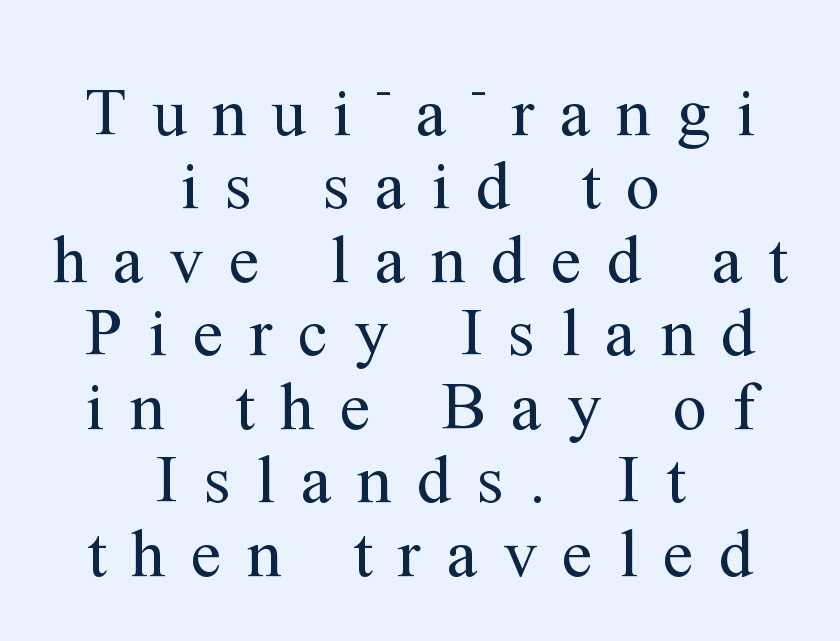
{"serif": "yes", "italic": "no", "bold": "no", "weight": "regular", "width": "normal", "stroke_contrast": "medium", "x_height": "medium", "monospaced": "no", "underline": "no", "align": "center", "line_spacing": "tight", "line_spacing_ratio": 1.08, "letter_spacing": "wide", "letter_spacing_em": 0.38, "glyph_px": 68}
